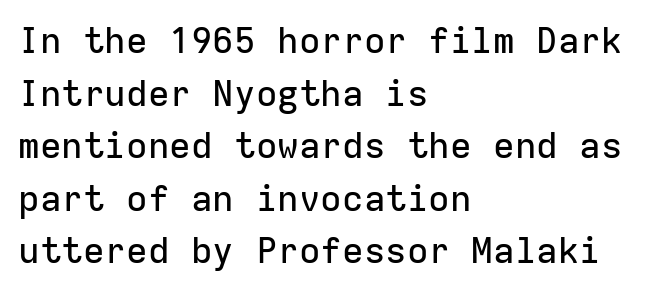
Q: Is the text italic (slanted)? A: No, it is upright.
Q: Is the typeface a serif or a sans-serif typeface? A: Sans-serif.
Q: Is the text underlined? A: No.
Q: How is the paragraph aligned? A: Left-aligned.
Q: Is the spacing between letters normal or unusually wide? A: Normal.
Q: Is the spacing between lines tight, normal or loose? A: Normal.
Q: Width (condensed, normal, or wide)? A: Normal.
Q: Stroke contrast? A: Low.
Q: x-height? A: Medium.
Q: Monospaced? A: Yes.
